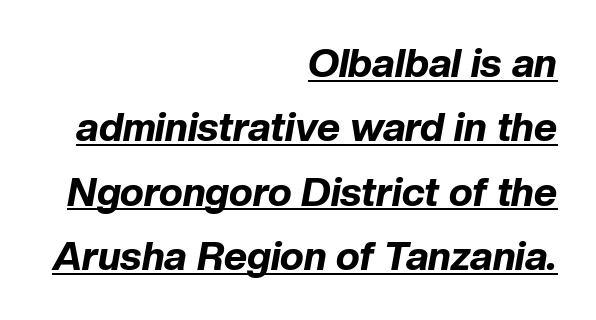
The image shows 40 px bold type, italic (leaning right); set right-aligned, normal line spacing (1.61x), normal letter spacing, underlined; low stroke contrast and a medium x-height.
